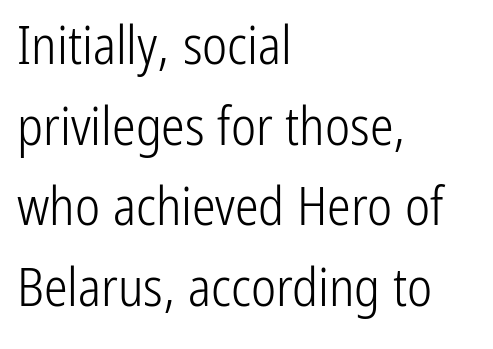
The image shows 53 px light, condensed sans-serif type, upright; set left-aligned, normal line spacing (1.52x), normal letter spacing, not underlined; low stroke contrast and a medium x-height.
